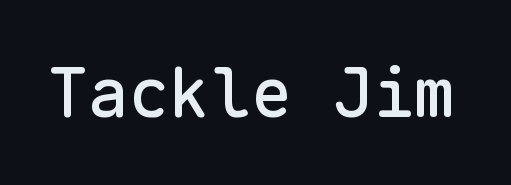
The image shows 68 px sans-serif type, upright, monospaced; set normal letter spacing, not underlined; low stroke contrast and a medium x-height.
